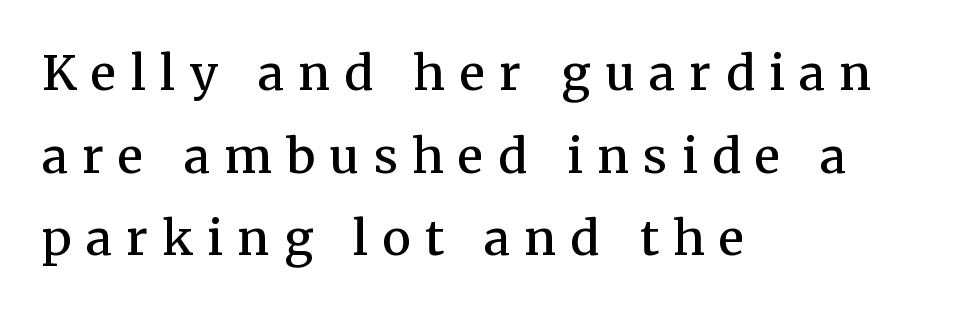
The strip under each line holds only bare page. The specimen reads as upright at a glance. These lines are rendered in a variable-pitch font. Notice the strokes are somewhat thickened but not fully heavy: this is a semibold.
